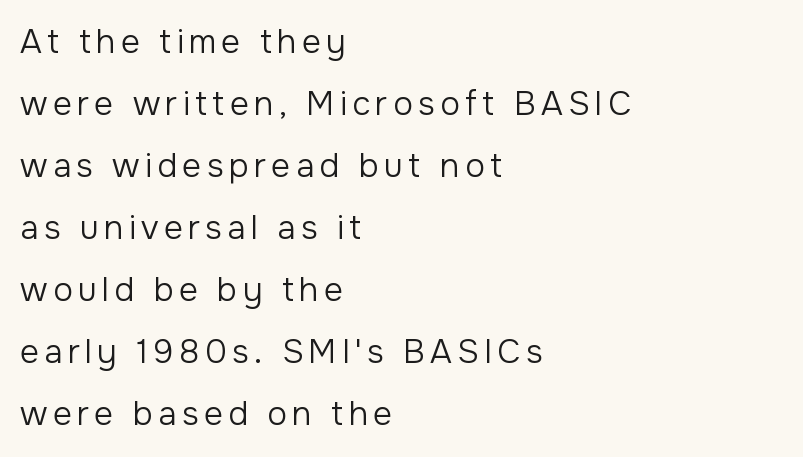
Check the space under the baseline: it is left empty. Letters have the restrained weight of plain body copy at most. Teacher's note: observe the even left margin — that is flush-left alignment. A typesetter would call this proportional, since set widths differ per character.
